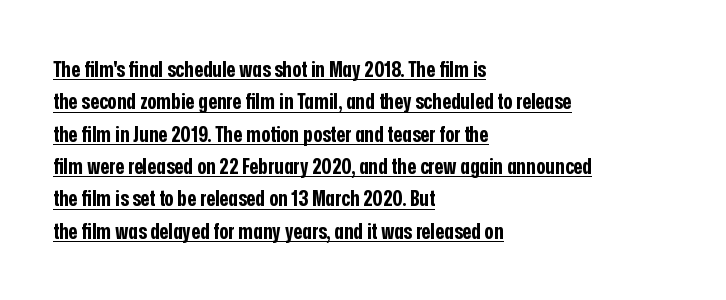
The image shows 22 px bold type, upright; set left-aligned, normal line spacing (1.47x), normal letter spacing, underlined.
